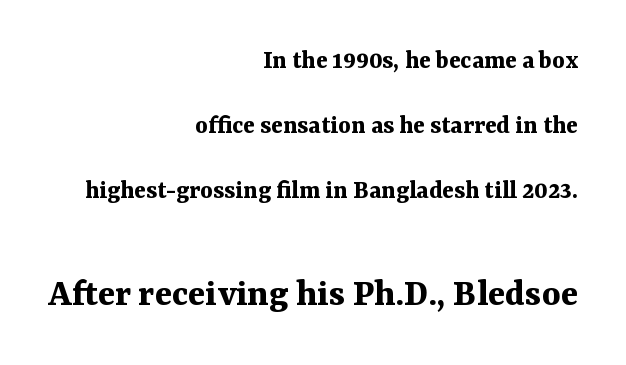
The image shows 40 px bold serif type, upright; set right-aligned, loose line spacing (2.41x), normal letter spacing, not underlined; the second (bottom) block is 1.48x larger; medium stroke contrast and a medium x-height.
